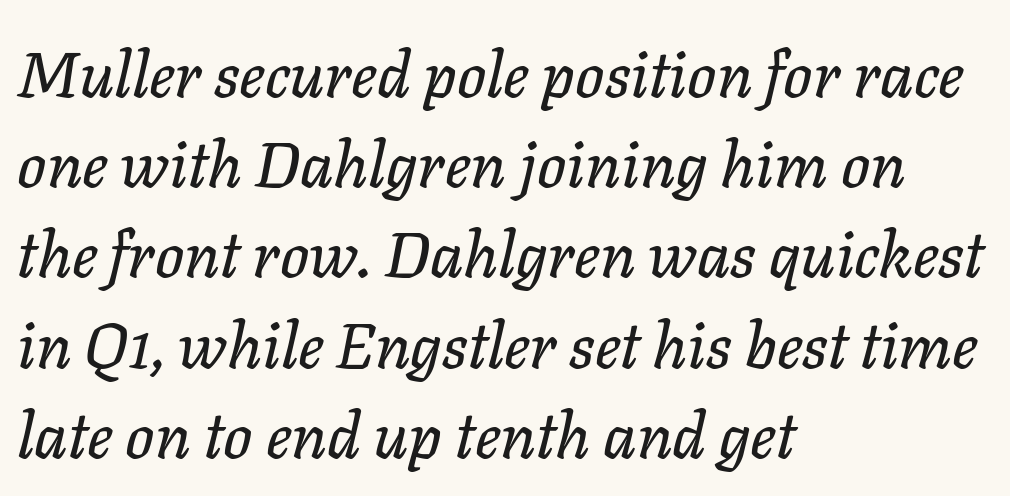
Leftover space on each line is placed entirely after the last word. The foot of each line stays bare and open. Varying glyph widths throughout — classic text-font behaviour. If you measured baseline to baseline, you'd find a middling distance.
